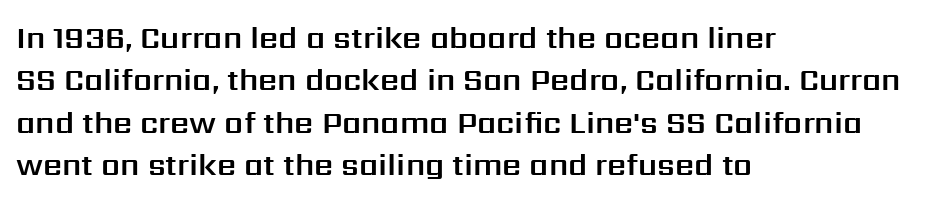
Q: Is the text italic (slanted)? A: No, it is upright.
Q: Is the typeface a serif or a sans-serif typeface? A: Sans-serif.
Q: Is the text underlined? A: No.
Q: How is the paragraph aligned? A: Left-aligned.
Q: Is the spacing between letters normal or unusually wide? A: Normal.
Q: Is the spacing between lines tight, normal or loose? A: Normal.
Q: Width (condensed, normal, or wide)? A: Normal.
Q: Stroke contrast? A: Medium.
Q: x-height? A: Medium.
Q: Monospaced? A: No.
